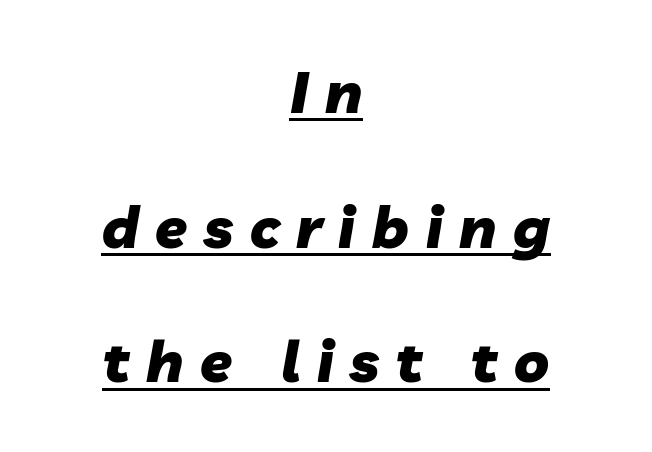
{"italic": "yes", "lean": "right", "slant_degrees": 10, "bold": "yes", "weight": "heavy", "width": "normal", "stroke_contrast": "low", "x_height": "medium", "monospaced": "no", "underline": "yes", "align": "center", "line_spacing": "loose", "line_spacing_ratio": 2.32, "letter_spacing": "wide", "letter_spacing_em": 0.29, "glyph_px": 58}
